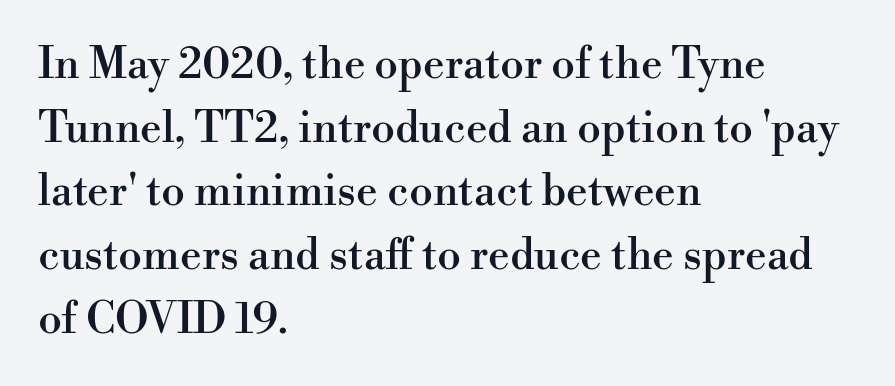
The image shows 43 px serif type, upright; set left-aligned, normal line spacing (1.48x), normal letter spacing, not underlined; high stroke contrast and a small x-height.
